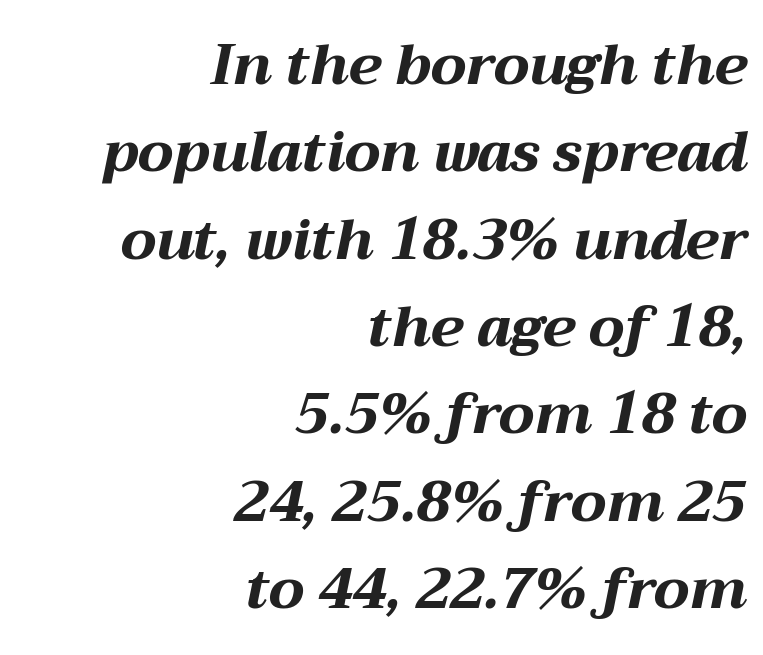
The image shows 56 px bold, wide type, italic (leaning right); set right-aligned, normal line spacing (1.56x), normal letter spacing, not underlined; medium stroke contrast and a medium x-height.
